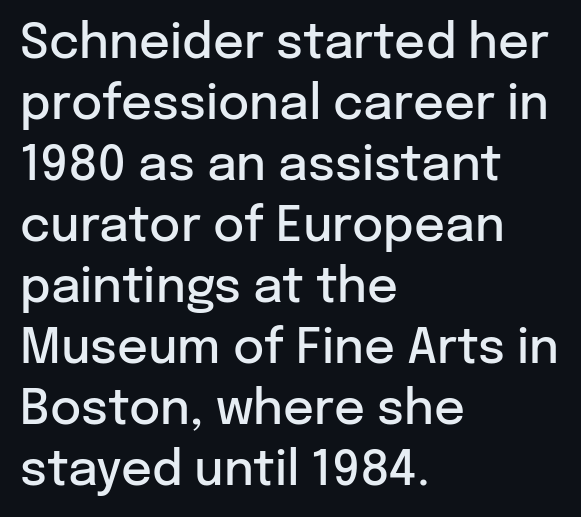
Does the type have serifs? No, each stem ends abruptly. The line-height multiplier appears to be the usual default. Each line starts at the same left margin while the right side varies. Does extra space separate the letters? No, they use regular spacing. A fair bit of extra ink — the face is semibold, not bold. A roman cut, with each character standing at attention.
